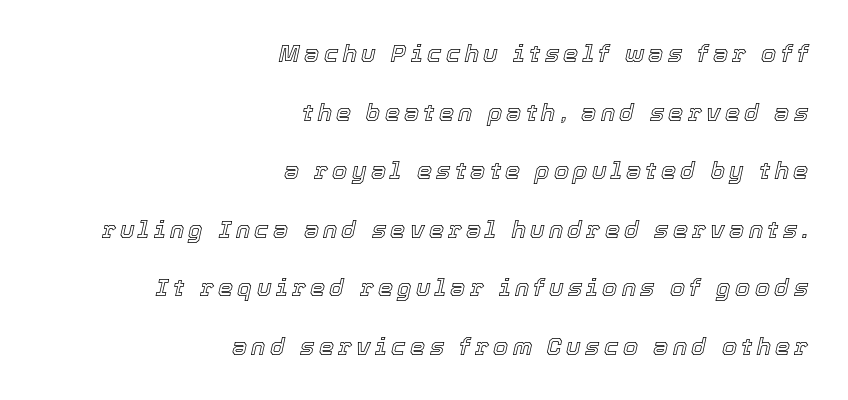
{"italic": "yes", "lean": "right", "slant_degrees": 12, "underline": "no", "align": "right", "line_spacing": "loose", "line_spacing_ratio": 2.44, "glyph_px": 24}
